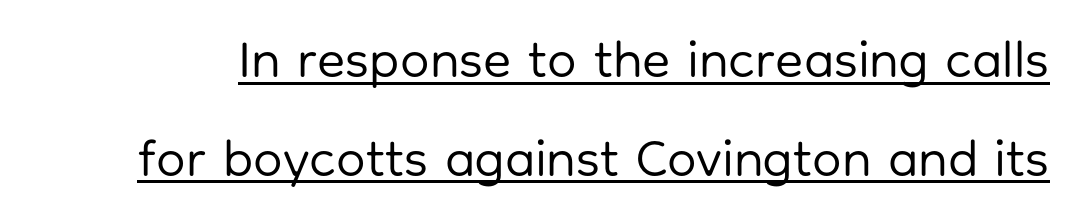
The letters stand straight up with perfectly vertical stems. There is no visible air inserted between adjacent glyphs. The lettering is marked with a stroke running underneath it. Examine the stroke ends and you'll find no serifs. Think of a printed novel: that variable character pitch is what you see here. Rows of type keep a wide berth in the vertical direction.
